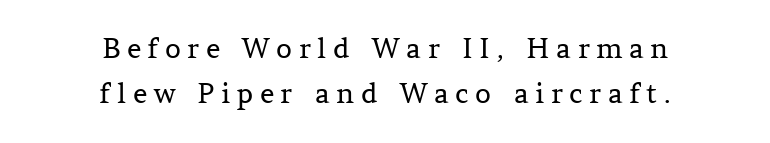
Q: Is the text bold? A: No.
Q: Is the text italic (slanted)? A: No, it is upright.
Q: Is the typeface a serif or a sans-serif typeface? A: Serif.
Q: Is the text underlined? A: No.
Q: How is the paragraph aligned? A: Centered.
Q: Is the spacing between letters normal or unusually wide? A: Unusually wide.
Q: Is the spacing between lines tight, normal or loose? A: Normal.
Q: Width (condensed, normal, or wide)? A: Normal.
Q: Stroke contrast? A: Medium.
Q: x-height? A: Medium.
Q: Monospaced? A: No.
